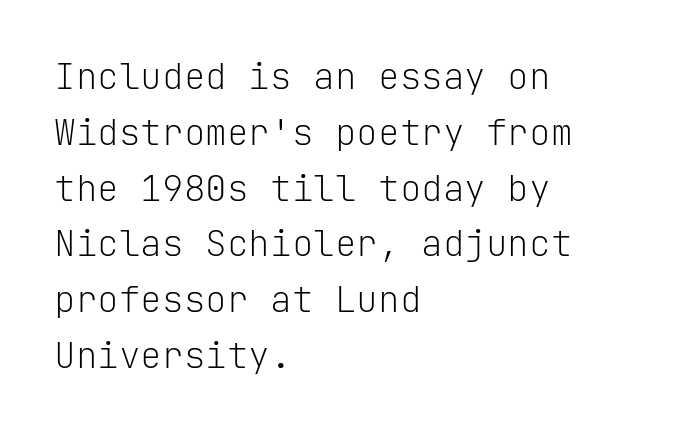
The image shows 36 px light sans-serif type, upright, monospaced; set left-aligned, normal line spacing (1.55x), normal letter spacing, not underlined; low stroke contrast and a medium x-height.
